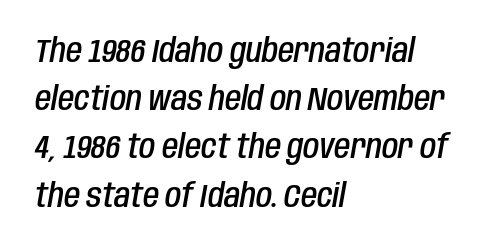
The image shows 33 px semibold, condensed type, italic (leaning right); set left-aligned, normal line spacing (1.46x), normal letter spacing, not underlined; low stroke contrast and a large x-height.
